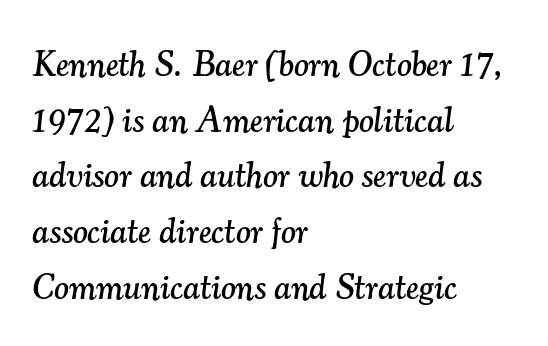
{"serif": "yes", "italic": "yes", "lean": "right", "slant_degrees": 7, "width": "normal", "stroke_contrast": "medium", "x_height": "small", "monospaced": "no", "underline": "no", "align": "left", "line_spacing": "normal", "line_spacing_ratio": 1.59, "letter_spacing": "normal", "letter_spacing_em": 0.0, "glyph_px": 35}
